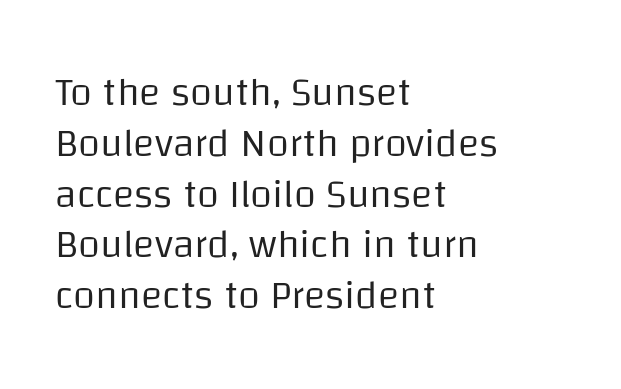
{"serif": "no", "italic": "no", "bold": "no", "weight": "regular", "width": "normal", "stroke_contrast": "low", "x_height": "large", "monospaced": "no", "underline": "no", "align": "left", "line_spacing": "normal", "line_spacing_ratio": 1.27, "letter_spacing": "normal", "letter_spacing_em": 0.0, "glyph_px": 40}
